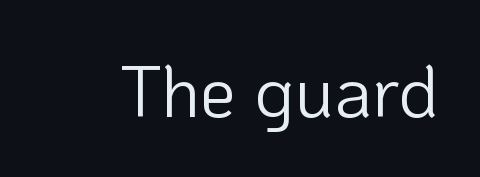
Q: Is the text bold? A: No.
Q: Is the text italic (slanted)? A: No, it is upright.
Q: Is the typeface a serif or a sans-serif typeface? A: Sans-serif.
Q: Is the text underlined? A: No.
Q: Is the spacing between letters normal or unusually wide? A: Normal.
Q: Width (condensed, normal, or wide)? A: Normal.
Q: Stroke contrast? A: Low.
Q: x-height? A: Medium.
Q: Monospaced? A: No.
